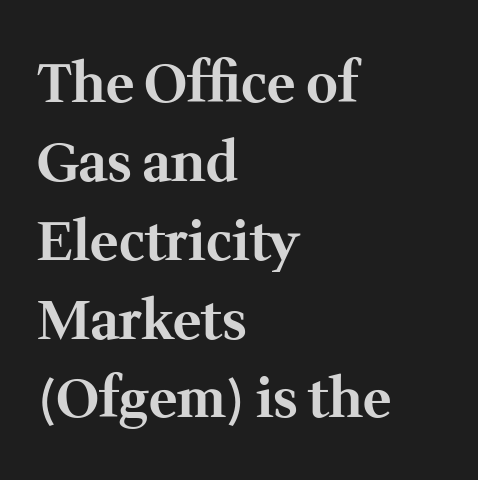
Q: Is the text bold? A: Yes.
Q: Is the text italic (slanted)? A: No, it is upright.
Q: Is the typeface a serif or a sans-serif typeface? A: Serif.
Q: Is the text underlined? A: No.
Q: How is the paragraph aligned? A: Left-aligned.
Q: Is the spacing between letters normal or unusually wide? A: Normal.
Q: Is the spacing between lines tight, normal or loose? A: Normal.
Q: Width (condensed, normal, or wide)? A: Normal.
Q: Stroke contrast? A: Medium.
Q: x-height? A: Medium.
Q: Monospaced? A: No.
